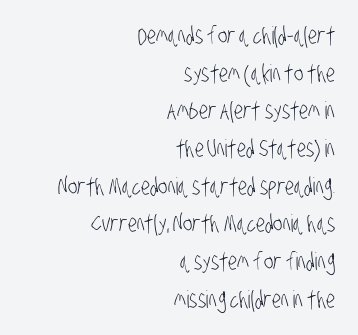
The image shows 24 px text type; set right-aligned, normal line spacing (1.57x), normal letter spacing, not underlined.
